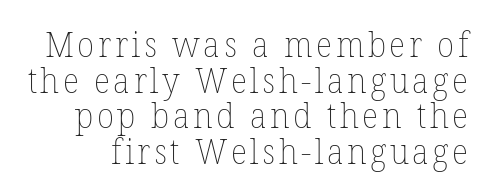
{"italic": "no", "bold": "no", "weight": "thin", "width": "normal", "stroke_contrast": "low", "x_height": "medium", "monospaced": "no", "underline": "no", "line_spacing": "tight", "line_spacing_ratio": 1.02, "glyph_px": 35}
